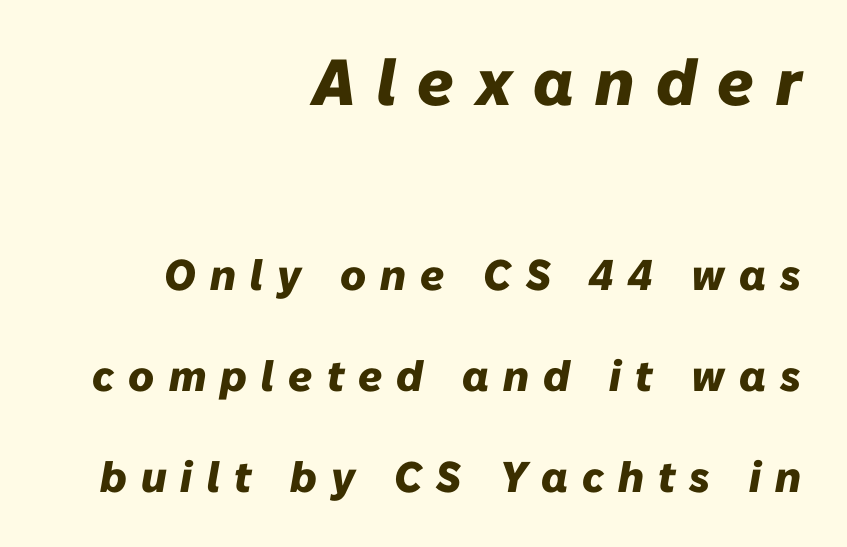
These lines stand farther apart than default settings would place them. Italic: yes, the glyphs are oblique. I'd describe the lettering as bold — thick and assertive. Words appear elongated and porous because spacing is wide. Caption: upper text group enlarged, lower text group reduced. The paragraph shown leans on its right margin.
